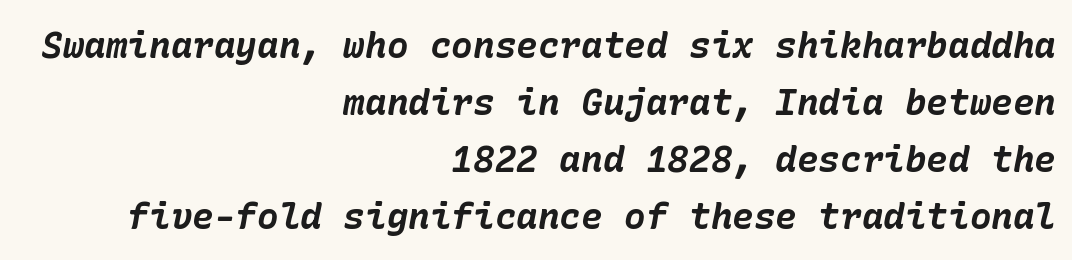
The area under the type is left untouched. Reading down the block, your eye finds every line finishing at a fixed right position. The passage shown leans; its letterforms are oblique. Baseline-to-baseline distance is the conventional proportion of letter height. Here the glyphs are tracked normally, forming tight word shapes. Caption: bold face, heavy strokes.
